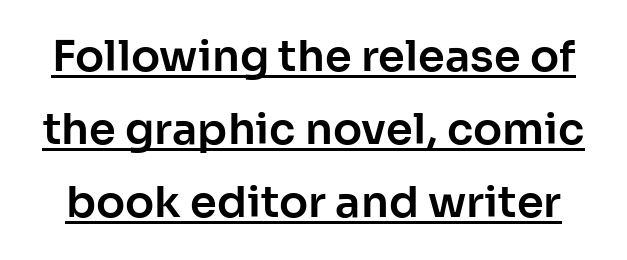
Q: Is the text italic (slanted)? A: No, it is upright.
Q: Is the typeface a serif or a sans-serif typeface? A: Sans-serif.
Q: Is the text underlined? A: Yes.
Q: Is the spacing between letters normal or unusually wide? A: Normal.
Q: Is the spacing between lines tight, normal or loose? A: Normal.
Q: Width (condensed, normal, or wide)? A: Normal.
Q: Stroke contrast? A: Low.
Q: x-height? A: Medium.
Q: Monospaced? A: No.
